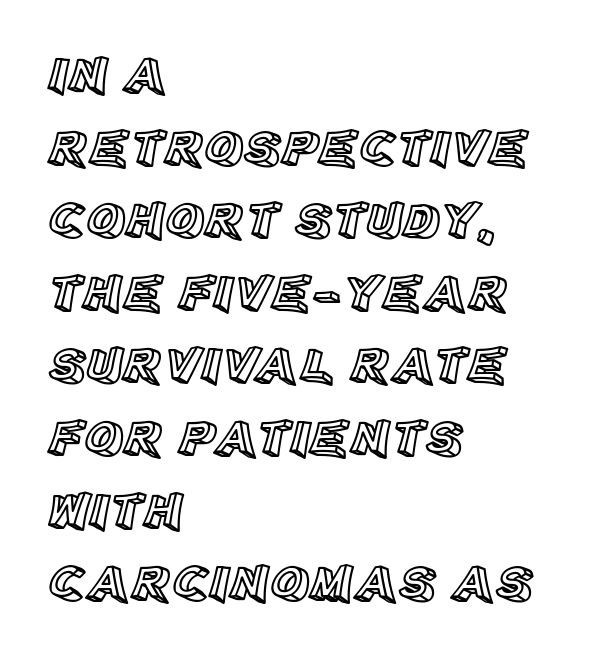
Q: Is the text italic (slanted)? A: Yes.
Q: Is the text underlined? A: No.
Q: How is the paragraph aligned? A: Left-aligned.
Q: Is the spacing between letters normal or unusually wide? A: Normal.
Q: Is the spacing between lines tight, normal or loose? A: Normal.
Q: Width (condensed, normal, or wide)? A: Normal.
Q: x-height? A: Large.
Q: Monospaced? A: No.
